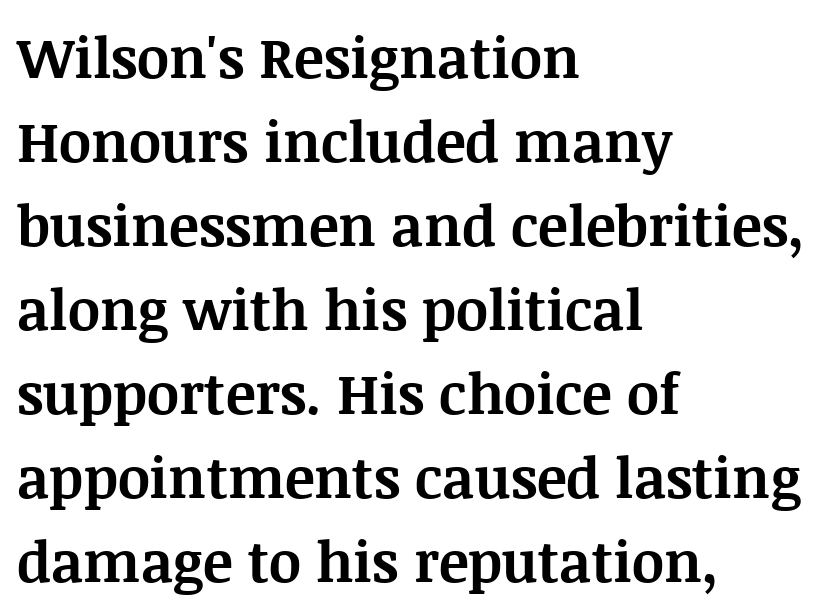
Stroke terminals: seriffed. Weight check: bold — yes, fully. The strip under each line holds only bare page. Regular leading.
